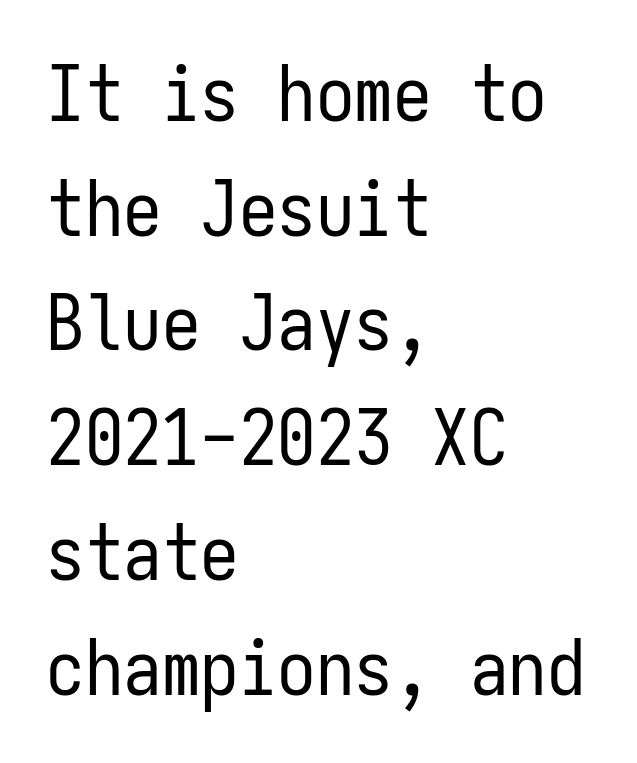
{"serif": "no", "italic": "no", "bold": "no", "weight": "regular", "width": "condensed", "stroke_contrast": "low", "x_height": "medium", "monospaced": "yes", "underline": "no", "align": "left", "line_spacing": "normal", "line_spacing_ratio": 1.49, "letter_spacing": "normal", "letter_spacing_em": 0.0, "glyph_px": 77}
